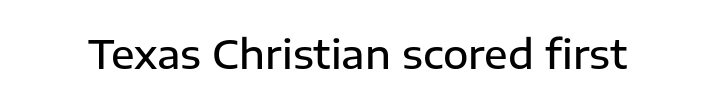
{"serif": "no", "italic": "no", "bold": "semi", "weight": "semibold", "width": "normal", "stroke_contrast": "low", "x_height": "medium", "monospaced": "no", "underline": "no", "letter_spacing": "normal", "letter_spacing_em": 0.0, "glyph_px": 39}
